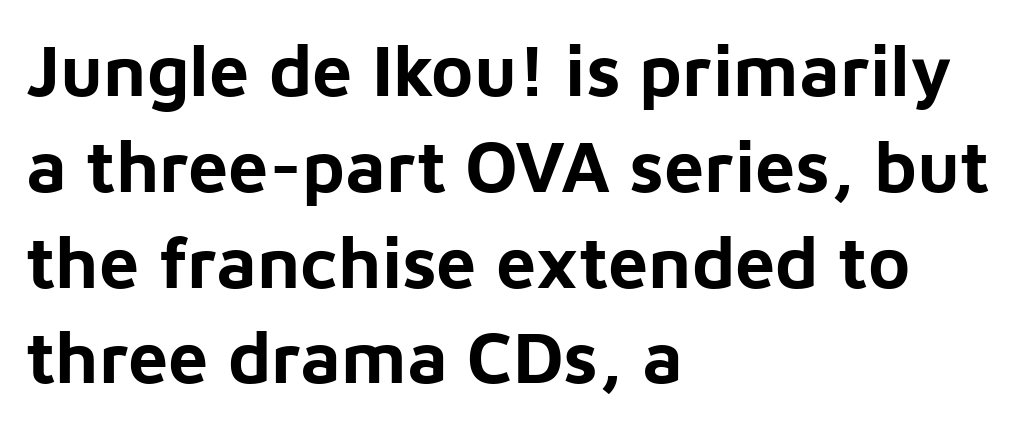
Q: Is the text bold? A: Yes.
Q: Is the text italic (slanted)? A: No, it is upright.
Q: Is the typeface a serif or a sans-serif typeface? A: Sans-serif.
Q: Is the text underlined? A: No.
Q: How is the paragraph aligned? A: Left-aligned.
Q: Is the spacing between letters normal or unusually wide? A: Normal.
Q: Is the spacing between lines tight, normal or loose? A: Normal.
Q: Width (condensed, normal, or wide)? A: Normal.
Q: Stroke contrast? A: Low.
Q: x-height? A: Medium.
Q: Monospaced? A: No.
